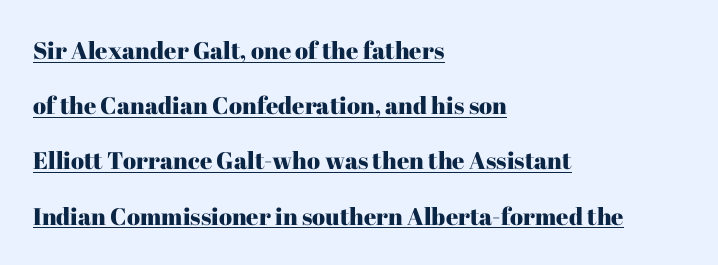
Q: Is the text italic (slanted)? A: No, it is upright.
Q: Is the text underlined? A: Yes.
Q: How is the paragraph aligned? A: Left-aligned.
Q: Is the spacing between letters normal or unusually wide? A: Normal.
Q: Is the spacing between lines tight, normal or loose? A: Loose.
